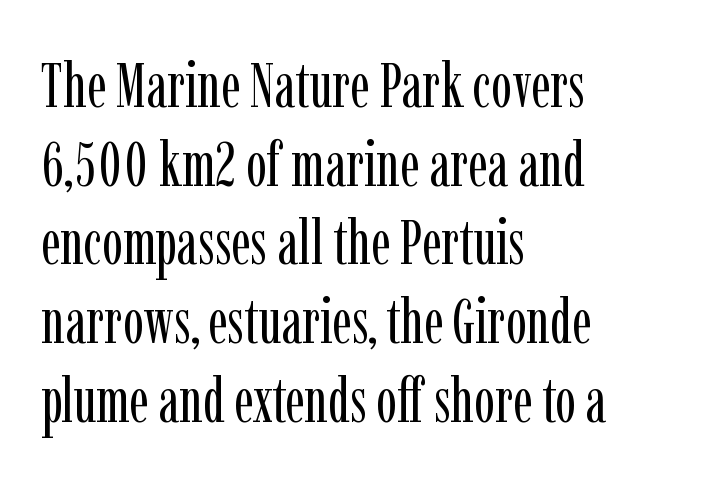
A serif font was chosen for this passage. Unmarked baselines from the first word to the last. Each word holds together tightly as a unit, with standard inter-letter gaps. Leftover space on each line is placed entirely after the last word. You could not count columns in this text — the font is proportionally spaced.
